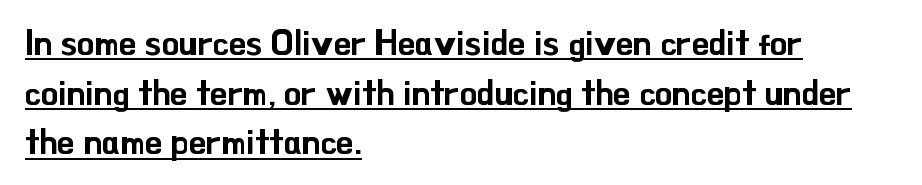
{"serif": "no", "italic": "no", "width": "normal", "stroke_contrast": "low", "x_height": "small", "monospaced": "no", "underline": "yes", "align": "left", "line_spacing": "normal", "line_spacing_ratio": 1.42, "letter_spacing": "normal", "letter_spacing_em": 0.0, "glyph_px": 35}
